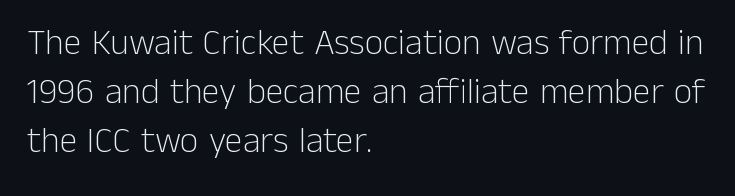
The image shows 36 px light sans-serif type, upright; set left-aligned, normal line spacing (1.36x), normal letter spacing, not underlined; low stroke contrast and a medium x-height.
